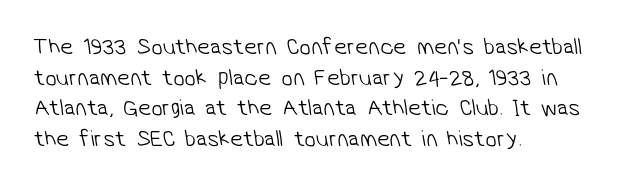
The image shows 23 px text type; set left-aligned, normal line spacing (1.33x), normal letter spacing, not underlined.
